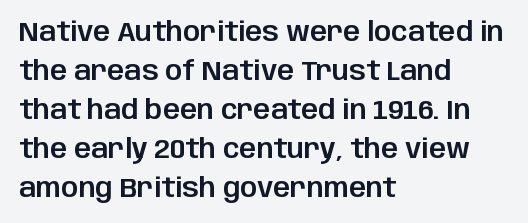
Q: Is the text italic (slanted)? A: No, it is upright.
Q: Is the text underlined? A: No.
Q: How is the paragraph aligned? A: Left-aligned.
Q: Is the spacing between letters normal or unusually wide? A: Normal.
Q: Is the spacing between lines tight, normal or loose? A: Normal.
